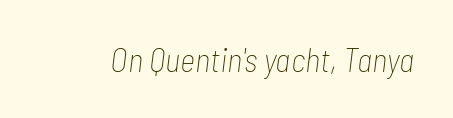
Q: Is the text bold? A: No.
Q: Is the text italic (slanted)? A: Yes, it leans right by about 7 degrees.
Q: Is the text underlined? A: No.
Q: Is the spacing between letters normal or unusually wide? A: Normal.
Q: Width (condensed, normal, or wide)? A: Condensed.
Q: Stroke contrast? A: Low.
Q: x-height? A: Medium.
Q: Monospaced? A: No.
